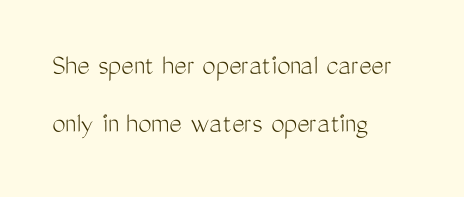
The image shows 30 px light, condensed sans-serif type, upright; set left-aligned, loose line spacing (1.92x), normal letter spacing, not underlined; medium stroke contrast and a medium x-height.
